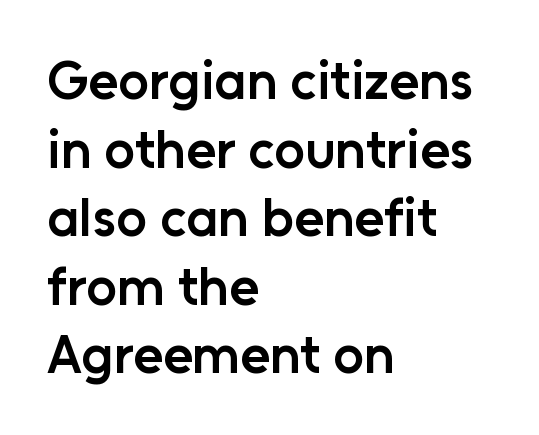
{"serif": "no", "italic": "no", "bold": "semi", "weight": "semibold", "width": "normal", "stroke_contrast": "low", "x_height": "medium", "monospaced": "no", "underline": "no", "align": "left", "line_spacing": "normal", "line_spacing_ratio": 1.27, "letter_spacing": "normal", "letter_spacing_em": 0.0, "glyph_px": 54}
